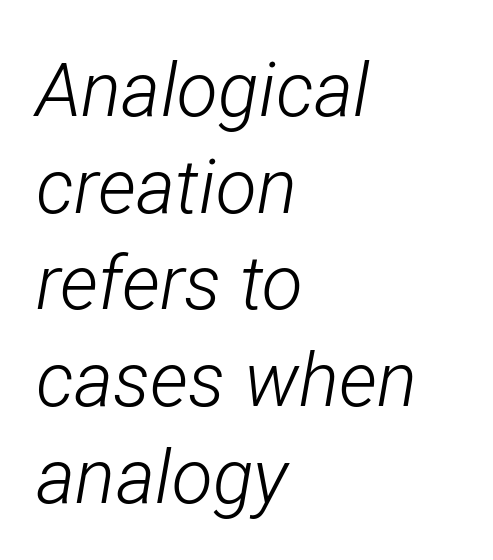
Q: Is the text bold? A: No.
Q: Is the text italic (slanted)? A: Yes, it leans right by about 12 degrees.
Q: Is the text underlined? A: No.
Q: How is the paragraph aligned? A: Left-aligned.
Q: Is the spacing between letters normal or unusually wide? A: Normal.
Q: Is the spacing between lines tight, normal or loose? A: Normal.
Q: Width (condensed, normal, or wide)? A: Condensed.
Q: Stroke contrast? A: Low.
Q: x-height? A: Medium.
Q: Monospaced? A: No.
